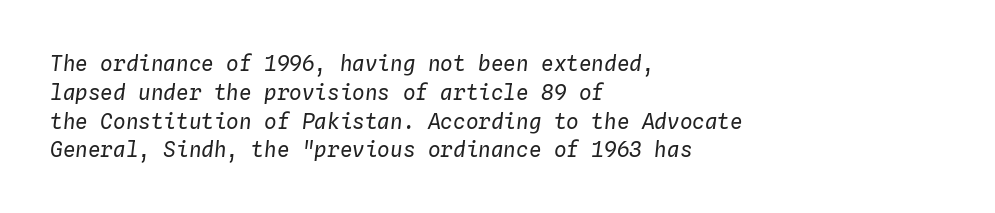
Q: Is the text bold? A: No.
Q: Is the text italic (slanted)? A: Yes, it leans right by about 4 degrees.
Q: Is the text underlined? A: No.
Q: How is the paragraph aligned? A: Left-aligned.
Q: Is the spacing between letters normal or unusually wide? A: Normal.
Q: Is the spacing between lines tight, normal or loose? A: Normal.
